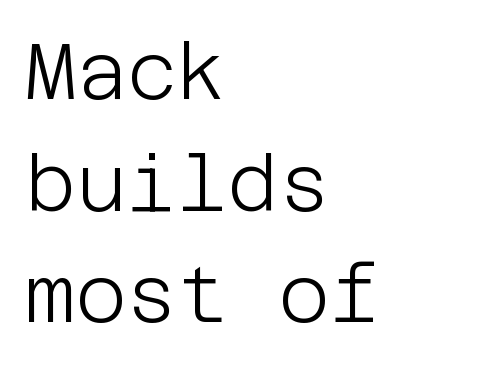
{"serif": "no", "italic": "no", "bold": "no", "weight": "light", "width": "normal", "stroke_contrast": "low", "x_height": "large", "underline": "no", "align": "left", "line_spacing": "normal", "line_spacing_ratio": 1.43, "letter_spacing": "normal", "letter_spacing_em": 0.0, "glyph_px": 78}
